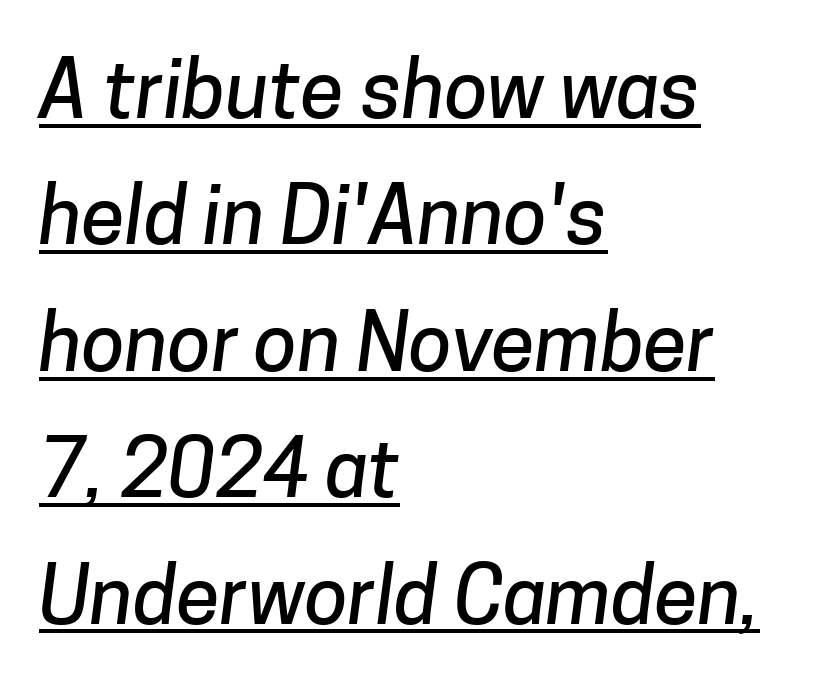
{"serif": "no", "width": "normal", "stroke_contrast": "low", "x_height": "medium", "monospaced": "no", "underline": "yes", "align": "left", "line_spacing": "normal", "line_spacing_ratio": 1.6, "letter_spacing": "normal", "letter_spacing_em": 0.0, "glyph_px": 79}
